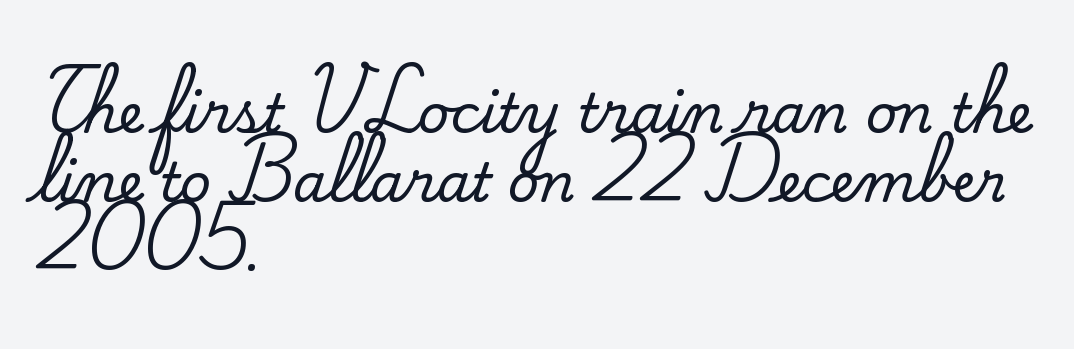
In terms of letterform style, serifs are clearly present. The tracking reads as untouched default to a designer's eye. The block of text has a typical density, with ordinary space between rows. One-word summary of the alignment: left. The space beneath each line is pristine and unruled.
